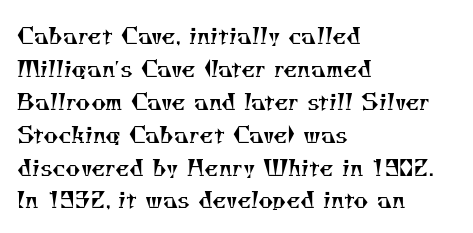
Nobody drew a line under any word here. No letter is thick-stroked: the sample isn't bold. The text block is weighted toward the left margin, trailing off unevenly rightward. Tracking value appears to be zero — textbook default spacing. These lines sit exactly where default settings would place them.
